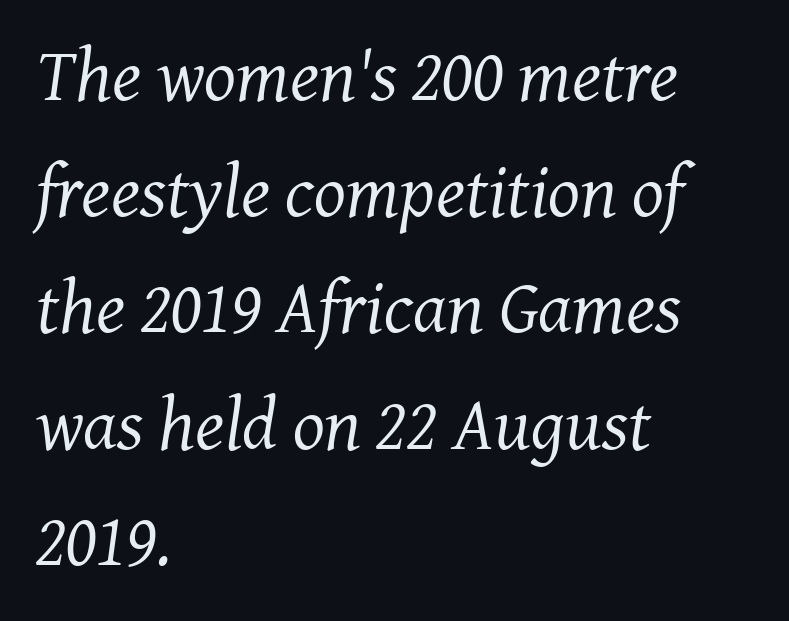
{"serif": "yes", "italic": "yes", "lean": "right", "slant_degrees": 7, "bold": "no", "weight": "regular", "width": "normal", "stroke_contrast": "medium", "x_height": "medium", "monospaced": "no", "underline": "no", "align": "left", "line_spacing": "normal", "line_spacing_ratio": 1.55, "letter_spacing": "normal", "letter_spacing_em": 0.0, "glyph_px": 75}
